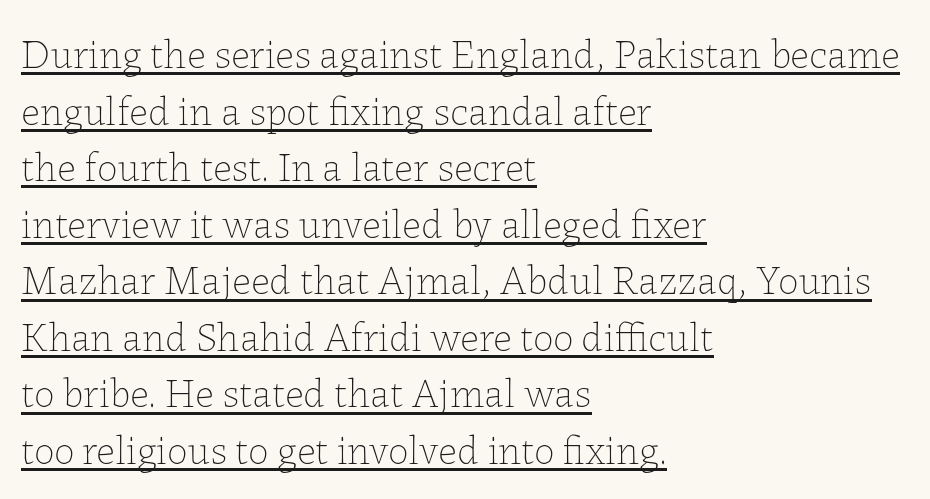
The image shows 41 px thin type, upright; set left-aligned, normal line spacing (1.38x), normal letter spacing, underlined; low stroke contrast and a medium x-height.
